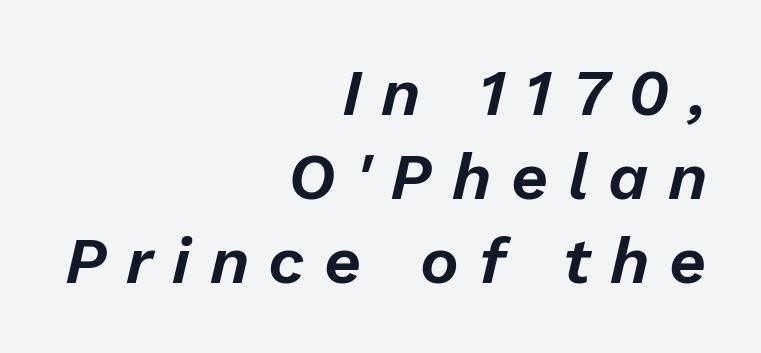
Q: Is the text italic (slanted)? A: Yes, it leans right by about 13 degrees.
Q: Is the text underlined? A: No.
Q: How is the paragraph aligned? A: Right-aligned.
Q: Is the spacing between letters normal or unusually wide? A: Unusually wide.
Q: Is the spacing between lines tight, normal or loose? A: Normal.
Q: Width (condensed, normal, or wide)? A: Normal.
Q: Stroke contrast? A: Low.
Q: x-height? A: Medium.
Q: Monospaced? A: No.
